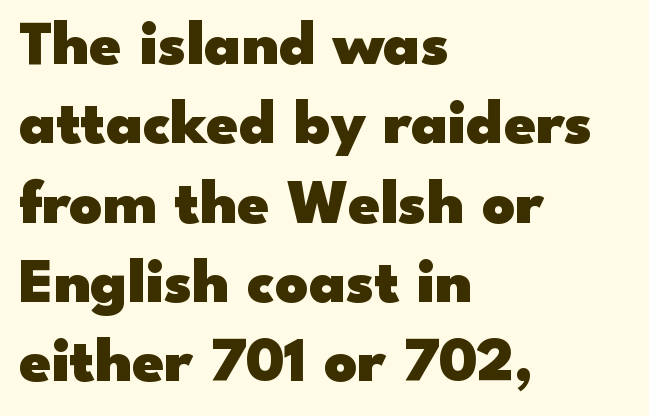
{"serif": "no", "italic": "no", "bold": "yes", "weight": "heavy", "width": "wide", "stroke_contrast": "low", "x_height": "small", "monospaced": "no", "underline": "no", "align": "left", "line_spacing_ratio": 1.24, "letter_spacing": "normal", "letter_spacing_em": 0.0, "glyph_px": 64}
